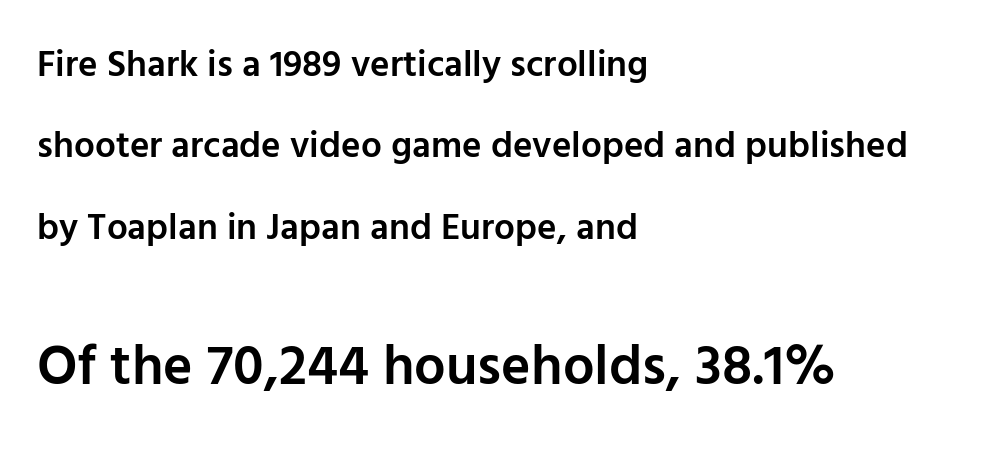
The vertical gap from one line to the next is large. The space directly below the letters is spotless. Every stem runs plumb, perpendicular to the baseline. No feet cap the strokes, marking this as sans-serif type. These words are printed semibold, heavier than regular yet not bold.
